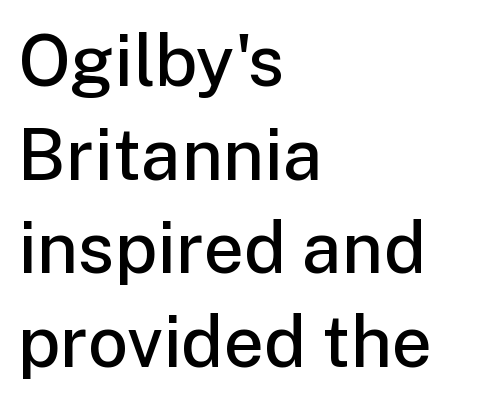
Nobody touched the tracking dial on this one. Rendered with straight, roman letterforms. As a designer I'd log this as weight 600, semibold. Layout note: lines flush left. Any mark beneath the type? The region is blank.
